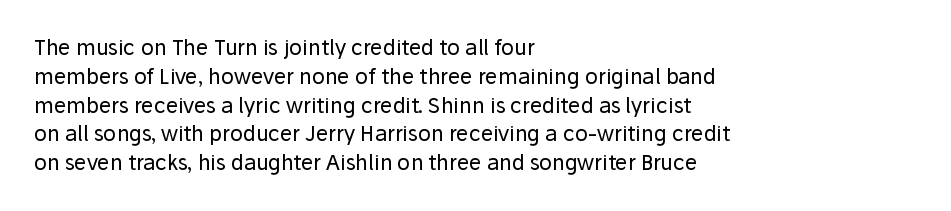
Q: Is the text bold? A: No.
Q: Is the text italic (slanted)? A: No, it is upright.
Q: Is the text underlined? A: No.
Q: How is the paragraph aligned? A: Left-aligned.
Q: Is the spacing between letters normal or unusually wide? A: Normal.
Q: Is the spacing between lines tight, normal or loose? A: Normal.
